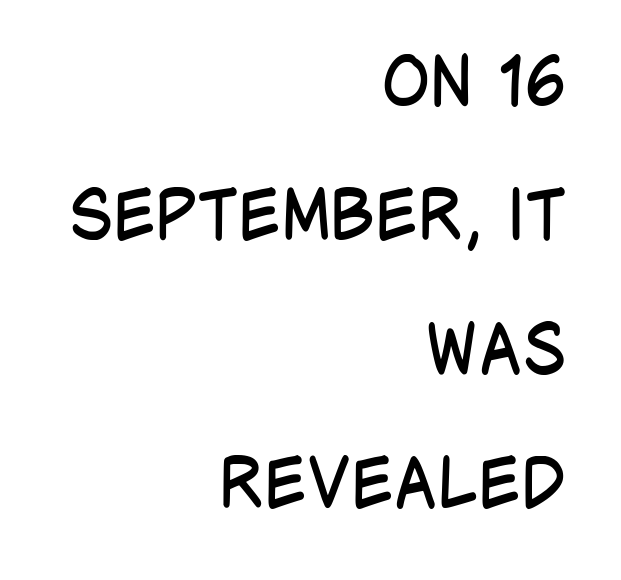
The image shows 69 px regular-weight, condensed sans-serif type, upright; set right-aligned, loose line spacing (1.94x), normal letter spacing, not underlined; low stroke contrast and a large x-height.
